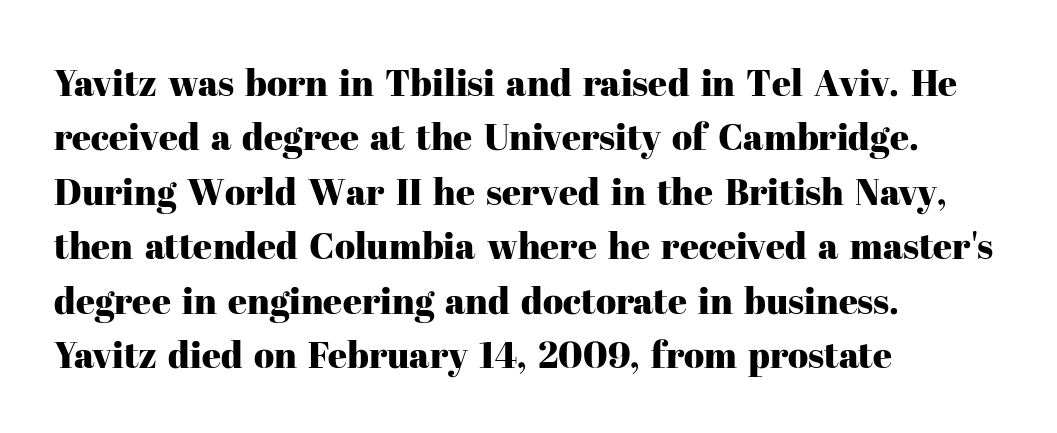
{"serif": "yes", "italic": "no", "width": "normal", "stroke_contrast": "high", "x_height": "medium", "monospaced": "no", "underline": "no", "align": "left", "line_spacing": "normal", "line_spacing_ratio": 1.47, "letter_spacing": "normal", "letter_spacing_em": 0.0, "glyph_px": 37}
